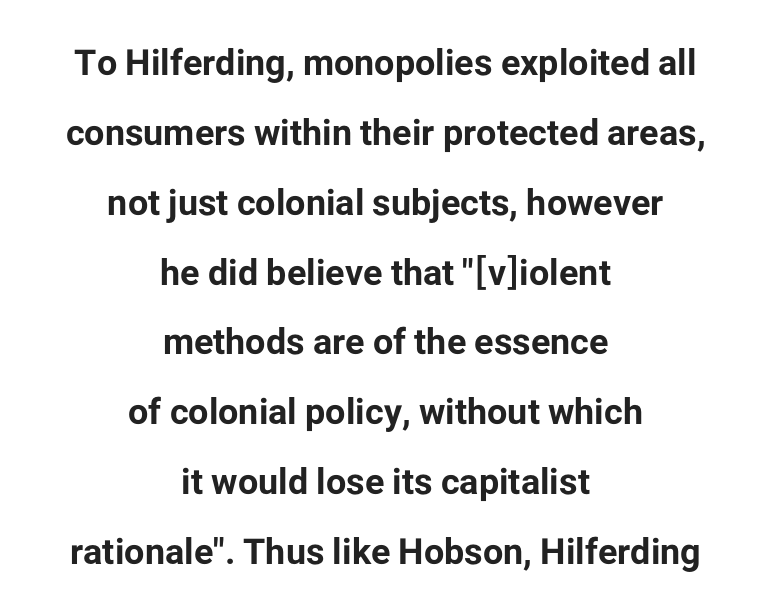
Q: Is the text bold? A: Yes.
Q: Is the text italic (slanted)? A: No, it is upright.
Q: Is the typeface a serif or a sans-serif typeface? A: Sans-serif.
Q: Is the text underlined? A: No.
Q: How is the paragraph aligned? A: Centered.
Q: Is the spacing between letters normal or unusually wide? A: Normal.
Q: Is the spacing between lines tight, normal or loose? A: Loose.
Q: Width (condensed, normal, or wide)? A: Normal.
Q: Stroke contrast? A: Low.
Q: x-height? A: Medium.
Q: Monospaced? A: No.
